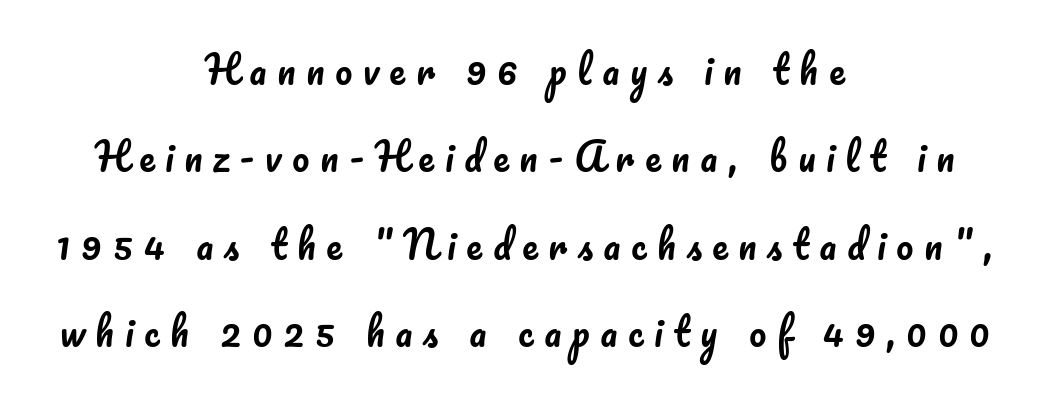
Honestly, there is no underline to notice here at all. Character widths vary here, with narrow letters taking less room than wide ones. Each new line begins a long way beneath the previous one. Centered paragraph, ragged on both sides. There is plenty of visible air inserted between adjacent glyphs.
